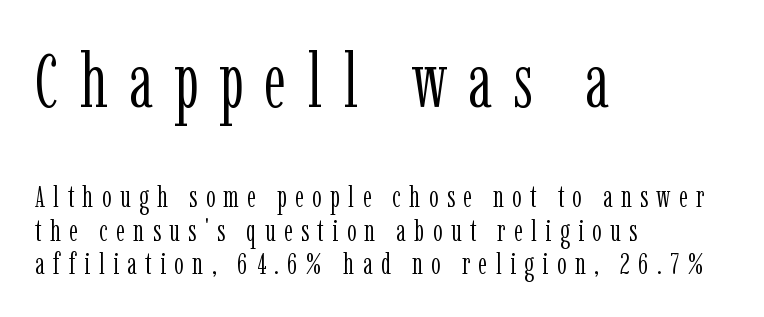
Q: Is the text bold? A: No.
Q: Is the text italic (slanted)? A: No, it is upright.
Q: Is the typeface a serif or a sans-serif typeface? A: Serif.
Q: Is the text underlined? A: No.
Q: How is the paragraph aligned? A: Left-aligned.
Q: Is the spacing between letters normal or unusually wide? A: Unusually wide.
Q: Is the spacing between lines tight, normal or loose? A: Tight.
Q: Which block of text is set in a larger size, the first (top) or the second (bottom)? A: The first (top) one.
Q: Width (condensed, normal, or wide)? A: Condensed.
Q: Stroke contrast? A: Low.
Q: x-height? A: Medium.
Q: Monospaced? A: No.
